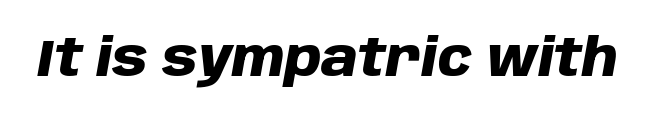
{"italic": "yes", "lean": "right", "slant_degrees": 10, "bold": "yes", "weight": "heavy", "width": "normal", "stroke_contrast": "low", "x_height": "large", "monospaced": "no", "underline": "no", "letter_spacing": "normal", "letter_spacing_em": 0.0, "glyph_px": 52}
